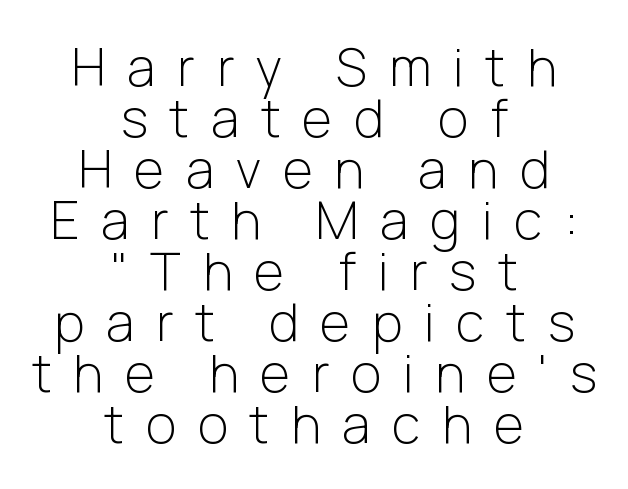
The image shows 52 px light sans-serif type, upright; set centered, tight line spacing (0.98x), unusually wide letter spacing (+0.42 em), not underlined; low stroke contrast and a medium x-height.
